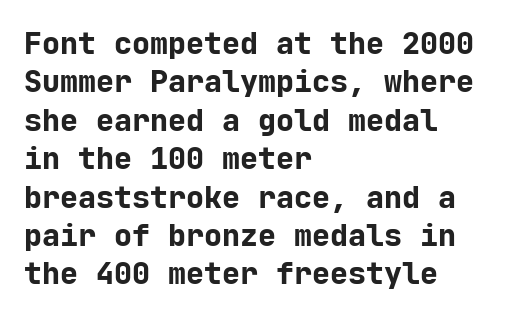
{"serif": "no", "italic": "no", "bold": "yes", "weight": "bold", "width": "normal", "stroke_contrast": "low", "x_height": "medium", "monospaced": "yes", "underline": "no", "align": "left", "line_spacing": "normal", "line_spacing_ratio": 1.28, "letter_spacing": "normal", "letter_spacing_em": 0.0, "glyph_px": 30}
